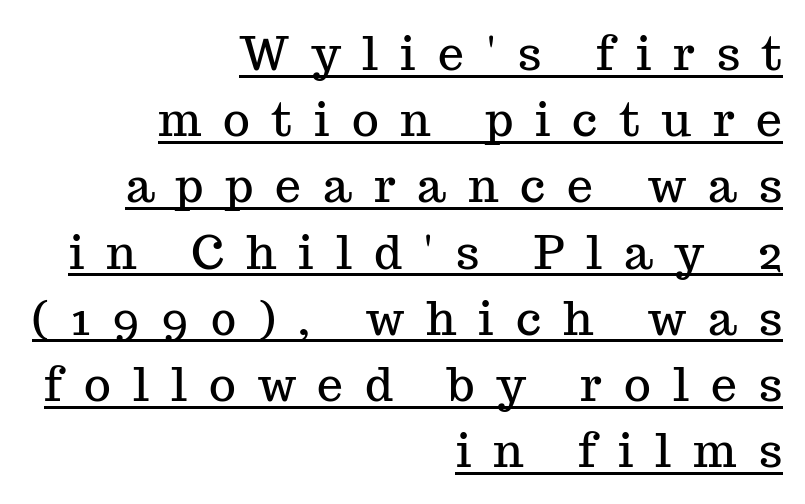
The image shows 46 px serif type, upright; set right-aligned, normal line spacing (1.44x), unusually wide letter spacing (+0.48 em), underlined; medium stroke contrast and a medium x-height.
